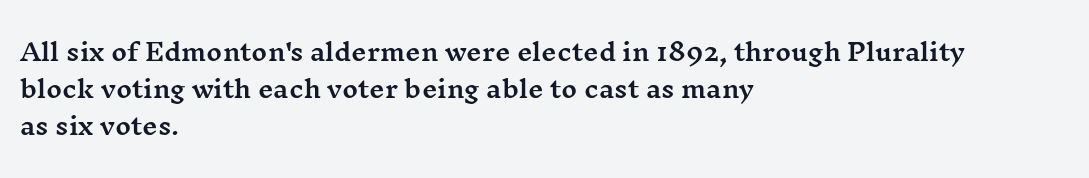
Q: Is the text italic (slanted)? A: No, it is upright.
Q: Is the text underlined? A: No.
Q: How is the paragraph aligned? A: Left-aligned.
Q: Is the spacing between letters normal or unusually wide? A: Normal.
Q: Is the spacing between lines tight, normal or loose? A: Normal.
